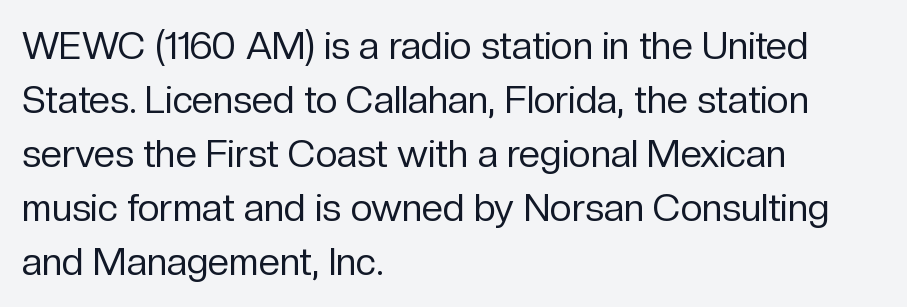
Is this a fixed-width face? No — the glyphs have proportional, varying widths. A clean baseline with only descenders dipping below it. The type is set solid horizontally, with unmodified tracking. Weight: regular or lighter.
